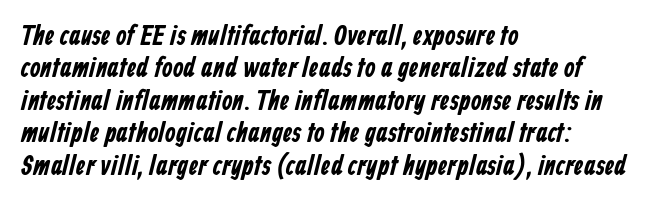
Line beginnings align vertically; line endings do not. Here the glyphs are tracked normally, forming tight word shapes. Check the space under the baseline: it is left empty.
